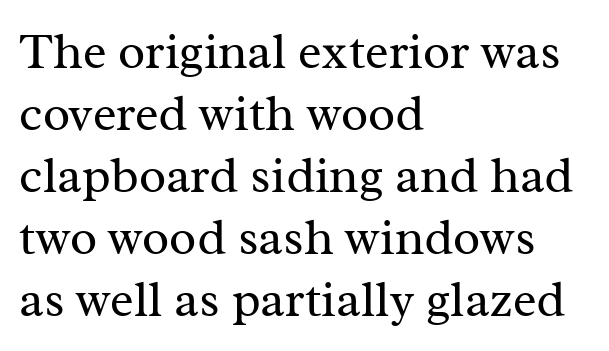
The image shows 50 px regular-weight serif type, upright; set left-aligned, line spacing 1.24x, normal letter spacing, not underlined; medium stroke contrast and a medium x-height.
